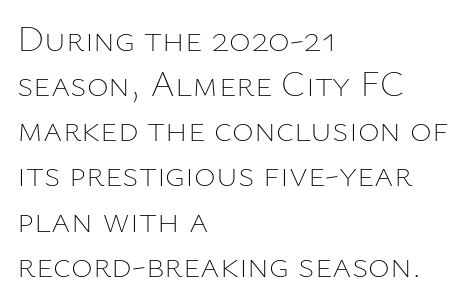
{"italic": "no", "bold": "no", "weight": "thin", "width": "normal", "stroke_contrast": "low", "x_height": "medium", "monospaced": "no", "underline": "no", "align": "left", "line_spacing_ratio": 1.22, "letter_spacing": "normal", "letter_spacing_em": 0.0, "glyph_px": 37}
